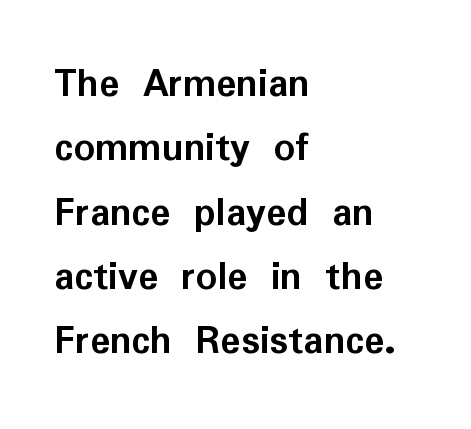
Q: Is the text bold? A: Yes.
Q: Is the text italic (slanted)? A: No, it is upright.
Q: Is the typeface a serif or a sans-serif typeface? A: Sans-serif.
Q: Is the text underlined? A: No.
Q: How is the paragraph aligned? A: Left-aligned.
Q: Is the spacing between letters normal or unusually wide? A: Normal.
Q: Is the spacing between lines tight, normal or loose? A: Normal.
Q: Width (condensed, normal, or wide)? A: Normal.
Q: Stroke contrast? A: Low.
Q: x-height? A: Medium.
Q: Monospaced? A: No.
